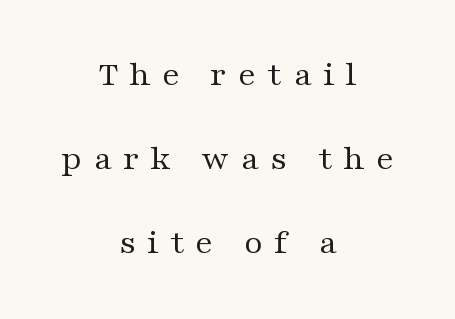
{"serif": "yes", "italic": "no", "bold": "no", "weight": "regular", "width": "wide", "stroke_contrast": "medium", "x_height": "medium", "monospaced": "no", "underline": "no", "align": "center", "line_spacing": "loose", "line_spacing_ratio": 2.34, "letter_spacing": "wide", "letter_spacing_em": 0.31, "glyph_px": 36}
